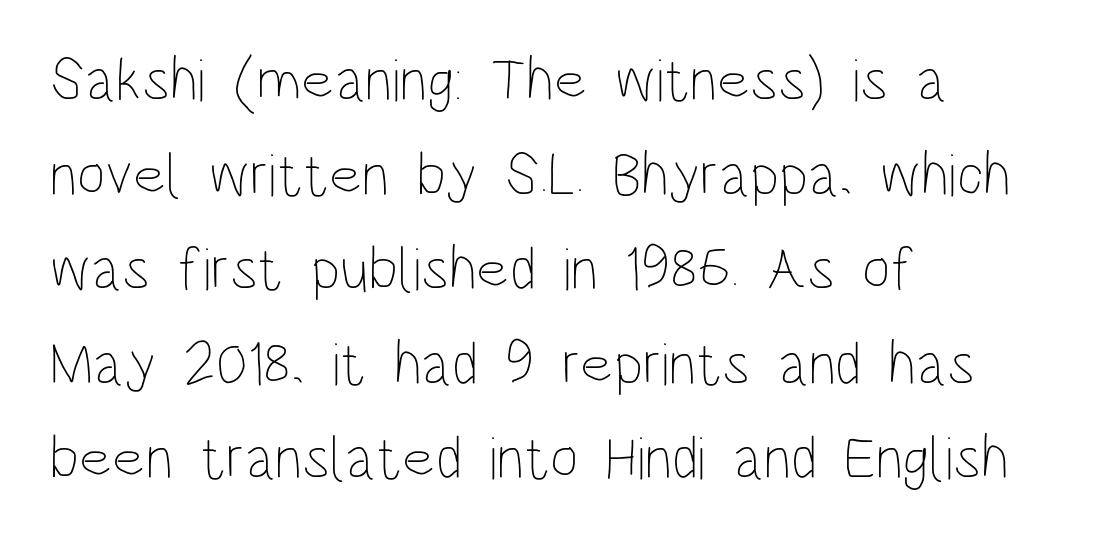
The image shows 61 px thin, condensed type, upright; set left-aligned, normal line spacing (1.55x), normal letter spacing, not underlined; low stroke contrast and a large x-height.
